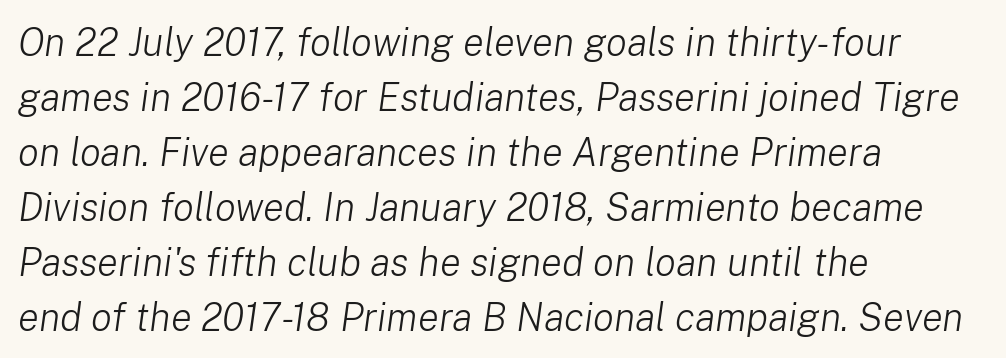
{"italic": "yes", "lean": "right", "slant_degrees": 8, "bold": "no", "weight": "light", "width": "normal", "stroke_contrast": "low", "x_height": "medium", "monospaced": "no", "underline": "no", "align": "left", "line_spacing": "normal", "line_spacing_ratio": 1.41, "letter_spacing": "normal", "letter_spacing_em": 0.0, "glyph_px": 39}
